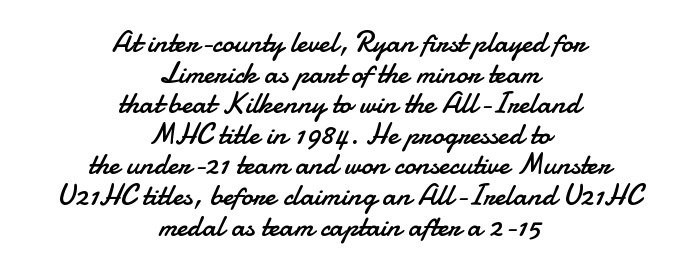
The image shows 30 px regular-weight sans-serif type; set centered, tight line spacing (1.02x), normal letter spacing, not underlined; low stroke contrast and a small x-height.
